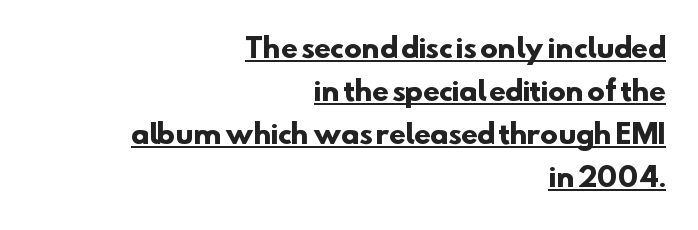
Q: Is the text bold? A: Yes.
Q: Is the text underlined? A: Yes.
Q: How is the paragraph aligned? A: Right-aligned.
Q: Is the spacing between letters normal or unusually wide? A: Normal.
Q: Is the spacing between lines tight, normal or loose? A: Normal.
